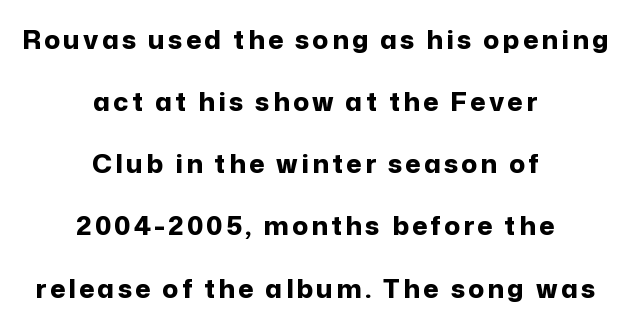
The image shows 26 px bold type, upright; set centered, loose line spacing (2.39x), not underlined.
